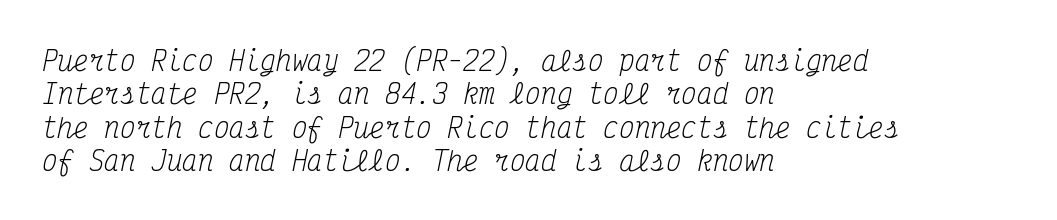
Q: Is the text bold? A: No.
Q: Is the text italic (slanted)? A: Yes, it leans right by about 12 degrees.
Q: Is the text underlined? A: No.
Q: How is the paragraph aligned? A: Left-aligned.
Q: Is the spacing between letters normal or unusually wide? A: Normal.
Q: Is the spacing between lines tight, normal or loose? A: Normal.
